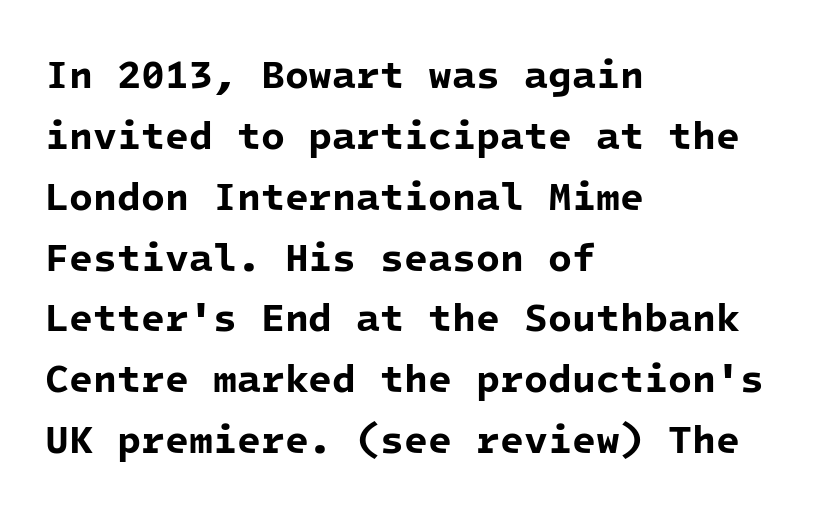
Q: Is the text bold? A: Yes.
Q: Is the typeface a serif or a sans-serif typeface? A: Sans-serif.
Q: Is the text underlined? A: No.
Q: How is the paragraph aligned? A: Left-aligned.
Q: Is the spacing between letters normal or unusually wide? A: Normal.
Q: Is the spacing between lines tight, normal or loose? A: Normal.
Q: Width (condensed, normal, or wide)? A: Normal.
Q: Stroke contrast? A: Low.
Q: x-height? A: Medium.
Q: Monospaced? A: Yes.
